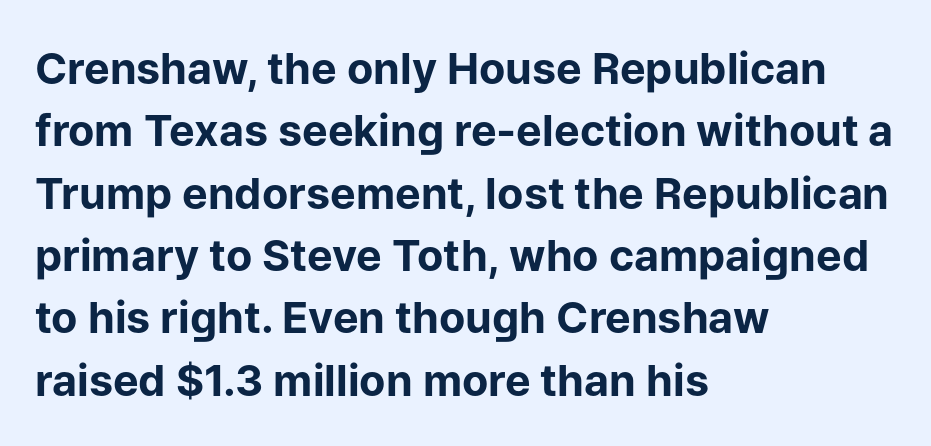
Q: Is the text bold? A: Yes.
Q: Is the text italic (slanted)? A: No, it is upright.
Q: Is the typeface a serif or a sans-serif typeface? A: Sans-serif.
Q: Is the text underlined? A: No.
Q: How is the paragraph aligned? A: Left-aligned.
Q: Is the spacing between letters normal or unusually wide? A: Normal.
Q: Is the spacing between lines tight, normal or loose? A: Normal.
Q: Width (condensed, normal, or wide)? A: Normal.
Q: Stroke contrast? A: Low.
Q: x-height? A: Medium.
Q: Monospaced? A: No.
